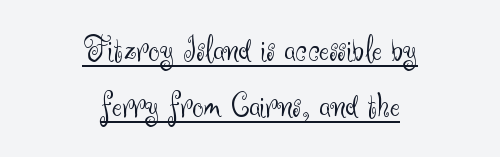
{"serif": "no", "italic": "no", "bold": "no", "weight": "light", "width": "normal", "stroke_contrast": "medium", "x_height": "small", "monospaced": "no", "underline": "yes", "align": "center", "line_spacing": "normal", "line_spacing_ratio": 1.51, "letter_spacing": "normal", "letter_spacing_em": 0.0, "glyph_px": 37}
